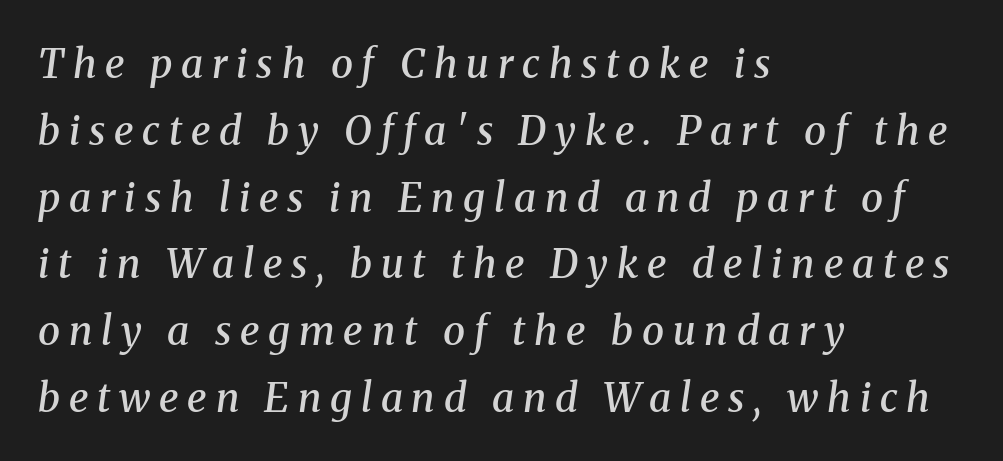
Q: Is the text bold? A: Semi-bold.
Q: Is the text italic (slanted)? A: Yes, it leans right by about 8 degrees.
Q: Is the typeface a serif or a sans-serif typeface? A: Serif.
Q: Is the text underlined? A: No.
Q: How is the paragraph aligned? A: Left-aligned.
Q: Is the spacing between letters normal or unusually wide? A: Unusually wide.
Q: Is the spacing between lines tight, normal or loose? A: Normal.
Q: Width (condensed, normal, or wide)? A: Normal.
Q: Stroke contrast? A: Medium.
Q: x-height? A: Medium.
Q: Monospaced? A: No.
